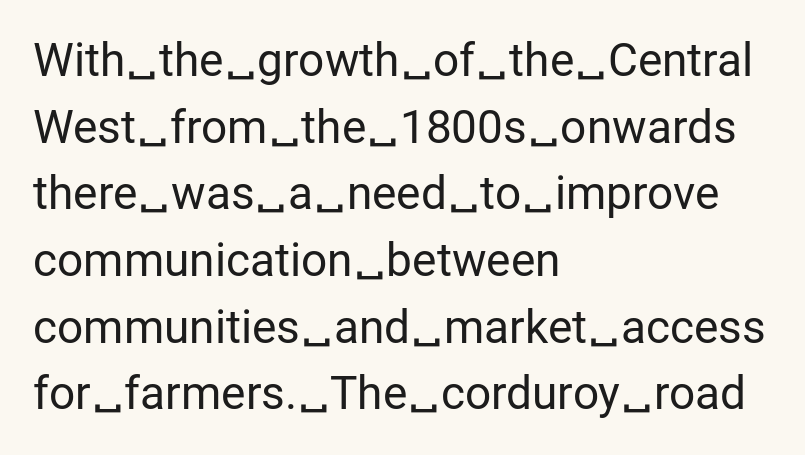
The image shows 46 px regular-weight sans-serif type, upright; set left-aligned, normal line spacing (1.45x), normal letter spacing, not underlined; low stroke contrast and a medium x-height.
